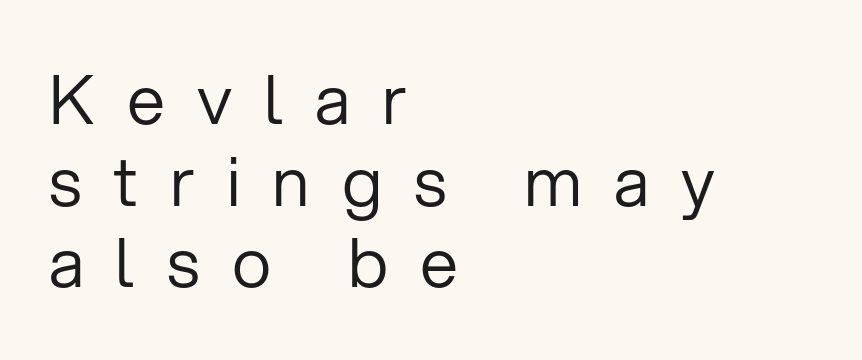
Q: Is the text bold? A: No.
Q: Is the text italic (slanted)? A: No, it is upright.
Q: Is the typeface a serif or a sans-serif typeface? A: Sans-serif.
Q: Is the text underlined? A: No.
Q: How is the paragraph aligned? A: Left-aligned.
Q: Is the spacing between letters normal or unusually wide? A: Unusually wide.
Q: Width (condensed, normal, or wide)? A: Normal.
Q: Stroke contrast? A: Low.
Q: x-height? A: Medium.
Q: Monospaced? A: No.
